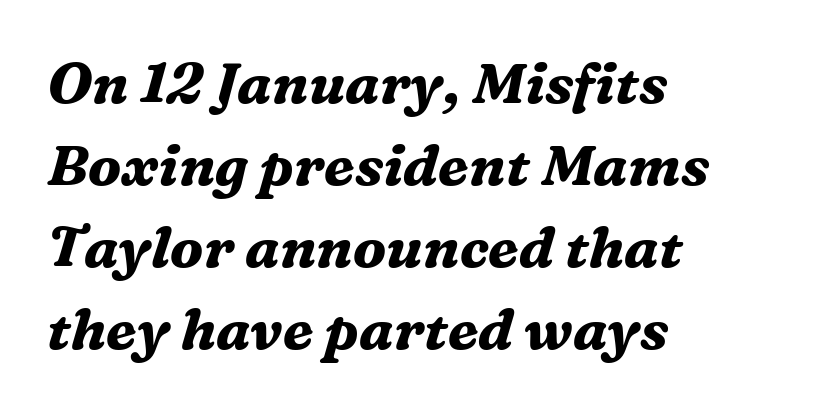
The image shows 57 px bold serif type, italic (leaning right); set left-aligned, normal line spacing (1.44x), normal letter spacing, not underlined; medium stroke contrast and a medium x-height.
